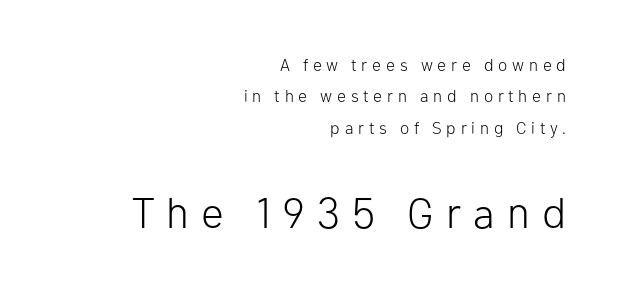
The image shows 43 px light sans-serif type, upright; set right-aligned, line spacing 1.85x, unusually wide letter spacing (+0.28 em), not underlined; the second (bottom) block is 2.53x larger; low stroke contrast and a medium x-height.
